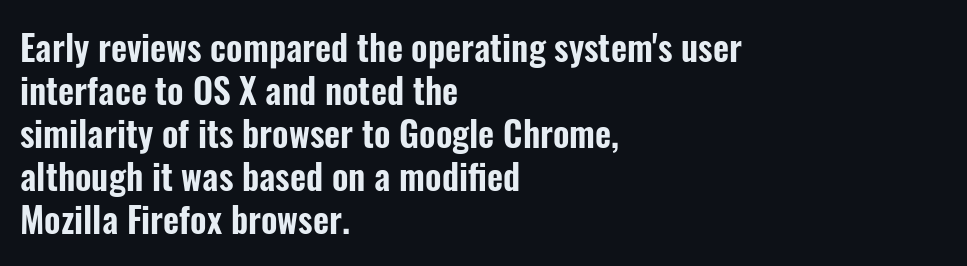
{"serif": "no", "italic": "no", "width": "condensed", "stroke_contrast": "low", "x_height": "medium", "monospaced": "no", "underline": "no", "align": "left", "line_spacing_ratio": 1.23, "letter_spacing": "normal", "letter_spacing_em": 0.0, "glyph_px": 35}
